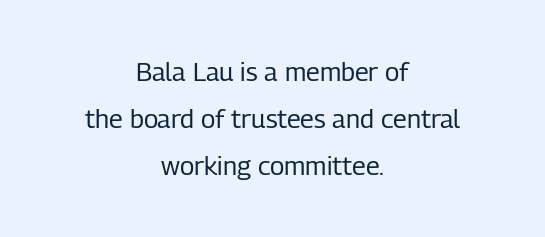
The face looks like a standard text weight, possibly lighter. A student would call this center alignment; a typographer would say set centered. The space directly below the letters is spotless. Each word holds together tightly as a unit, with standard inter-letter gaps. Upright lettering throughout.
